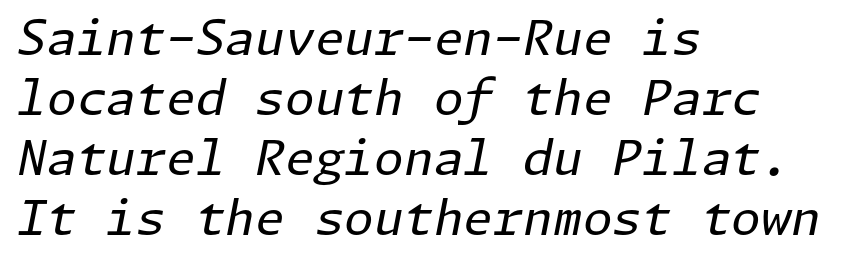
{"italic": "yes", "lean": "right", "slant_degrees": 11, "bold": "no", "weight": "regular", "width": "normal", "stroke_contrast": "low", "x_height": "medium", "underline": "no", "align": "left", "line_spacing": "normal", "line_spacing_ratio": 1.25, "letter_spacing": "normal", "letter_spacing_em": 0.0, "glyph_px": 48}
